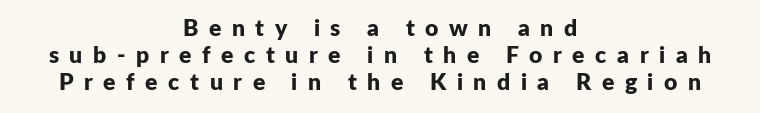
Strong, thick strokes mark this as bold type. Where is the straight margin? There isn't one; the lines are centered. Quick note: underline off. Italic? Not at all — the glyphs are vertical. The letters are spread apart with noticeably loose tracking.
